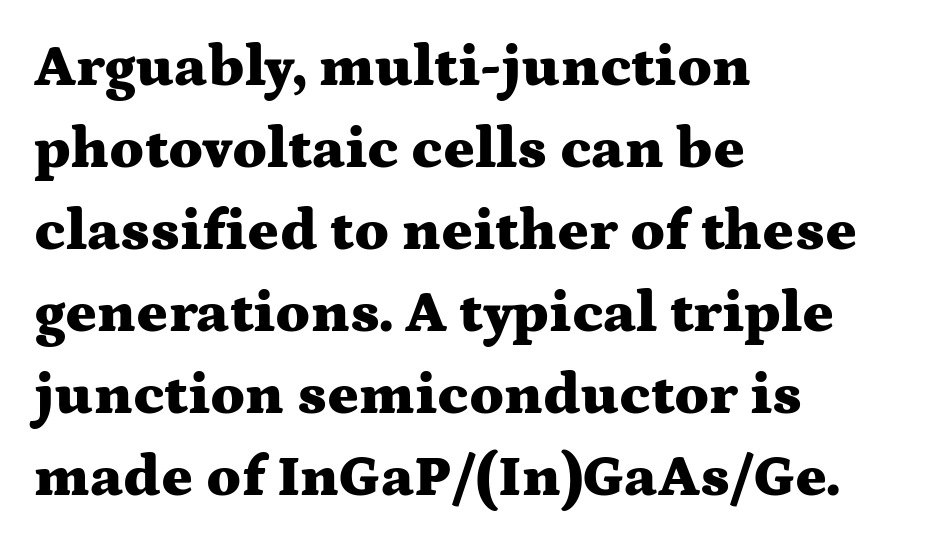
Its strokes are broad and dark, the hallmark of bold type. Vertical strokes here are truly vertical. The foot of each line stays bare and open. Regarding serifs, this sample has them. Evenly set lines give the paragraph a standard silhouette.
